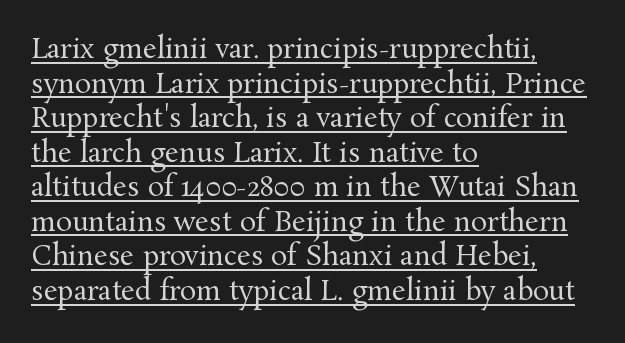
The letters look calm and open, with moderate or lighter stems. These lines were composed using upright roman letters. Glyph-to-glyph distance matches everyday printed text. The lines sit at an ordinary, default distance from one another.
